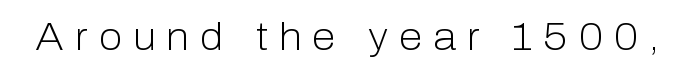
Character widths vary here, with narrow letters taking less room than wide ones. Stroke mass is kept to a normal reading level or below. This sample uses expanded letter spacing, leaving extra air between glyphs. Every character sits straight up, as roman type does. Look at the bottom of the vertical strokes: they stop flat, with no serifs. A bare baseline throughout the passage.
